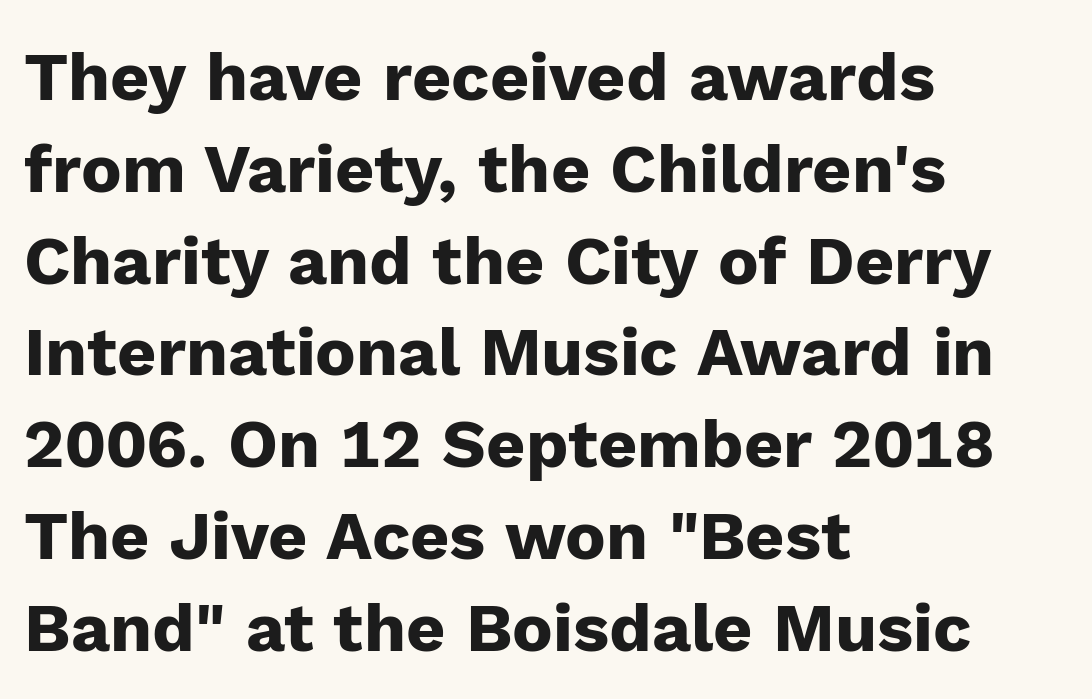
Chunky letters — that's bold for sure. In terms of leading, this rendering sits right in the middle. Characters follow at the spacing the type designer built in. Each letter keeps its own natural width here, so spacing adapts to shape. You can tell it's not italic because the verticals are truly vertical. Alignment: flush left.
